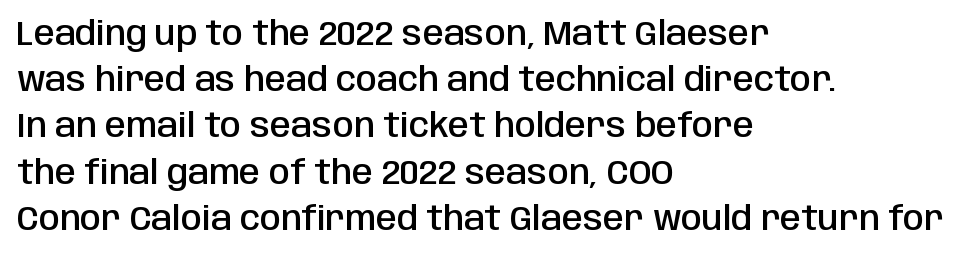
The image shows 34 px semibold, condensed sans-serif type, upright; set left-aligned, normal line spacing (1.36x), normal letter spacing, not underlined; low stroke contrast and a large x-height.
